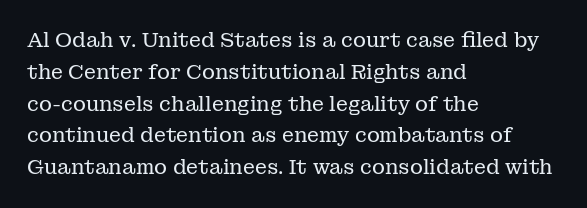
{"italic": "no", "bold": "no", "underline": "no", "align": "left", "line_spacing": "normal", "line_spacing_ratio": 1.59, "letter_spacing": "normal", "letter_spacing_em": 0.0, "glyph_px": 20}
